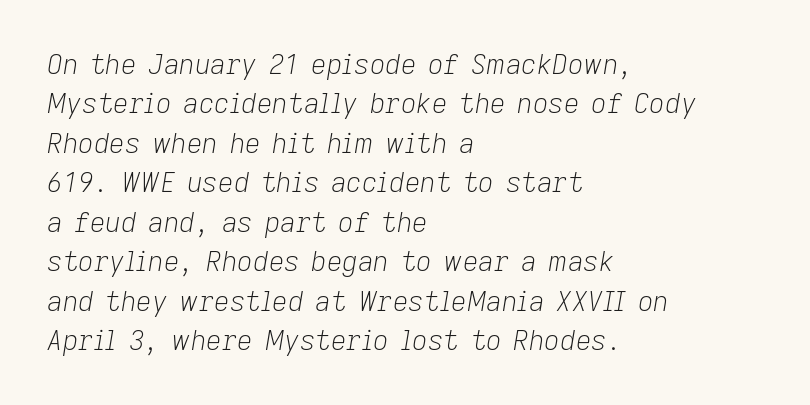
The image shows 27 px text type, italic (leaning right); set left-aligned, normal line spacing (1.46x), normal letter spacing, not underlined.
